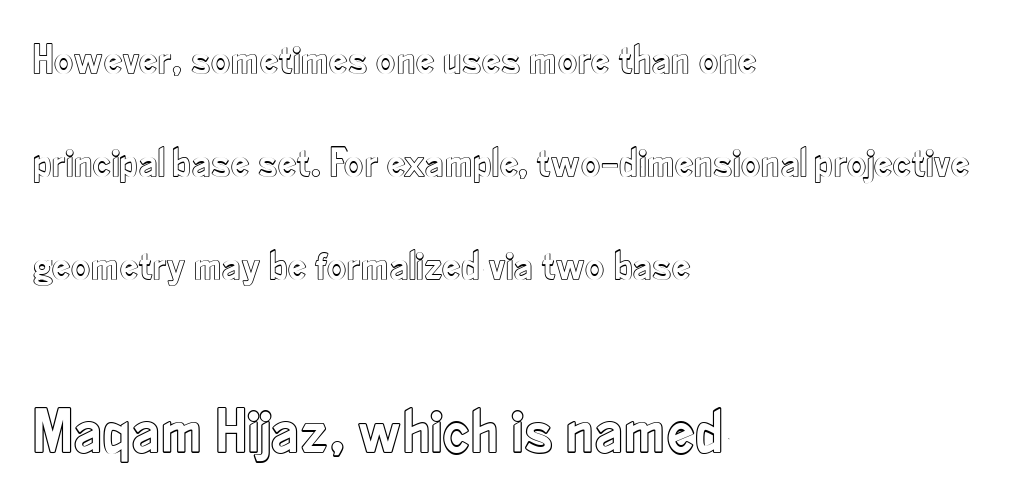
Q: Is the text italic (slanted)? A: No, it is upright.
Q: Is the text underlined? A: No.
Q: How is the paragraph aligned? A: Left-aligned.
Q: Is the spacing between letters normal or unusually wide? A: Normal.
Q: Is the spacing between lines tight, normal or loose? A: Loose.
Q: Which block of text is set in a larger size, the first (top) or the second (bottom)? A: The second (bottom) one.
Q: Width (condensed, normal, or wide)? A: Condensed.
Q: x-height? A: Small.
Q: Monospaced? A: No.
